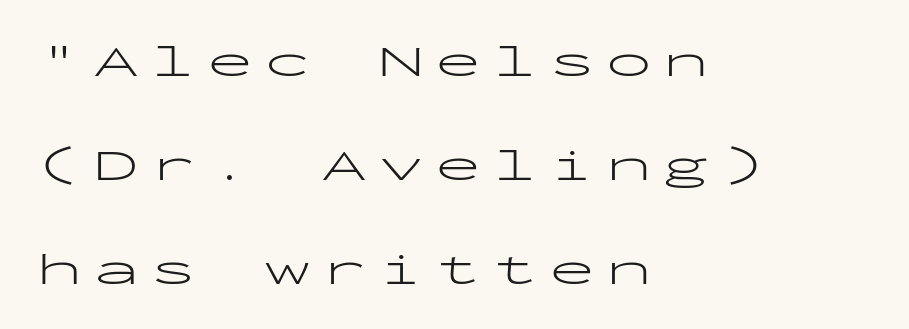
{"serif": "no", "italic": "no", "bold": "no", "weight": "light", "width": "wide", "stroke_contrast": "low", "x_height": "medium", "monospaced": "yes", "underline": "no", "align": "left", "line_spacing": "loose", "line_spacing_ratio": 2.26, "letter_spacing": "wide", "letter_spacing_em": 0.24, "glyph_px": 46}
